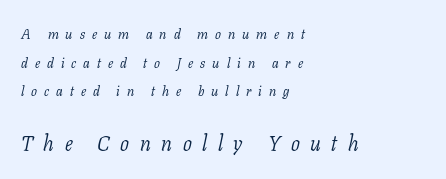
The image shows 21 px text type, italic (leaning right); set left-aligned, loose line spacing (2.05x), unusually wide letter spacing (+0.5 em), not underlined; the second (bottom) block is 1.5x larger.
